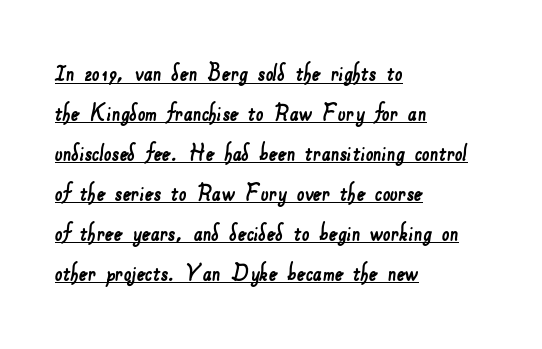
The image shows 27 px text type; set left-aligned, normal line spacing (1.48x), normal letter spacing, underlined.
